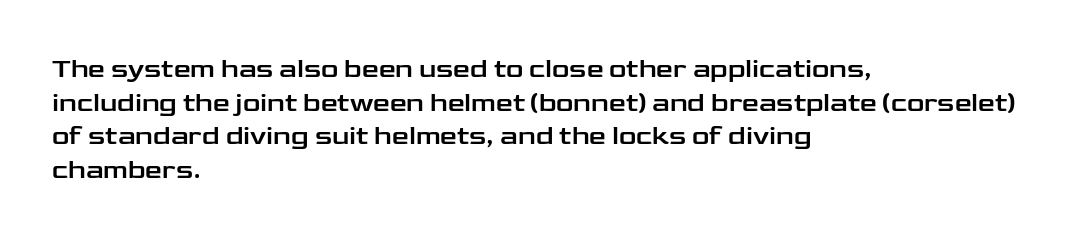
{"italic": "no", "underline": "no", "align": "left", "line_spacing": "normal", "line_spacing_ratio": 1.25, "letter_spacing": "normal", "letter_spacing_em": 0.0, "glyph_px": 27}
